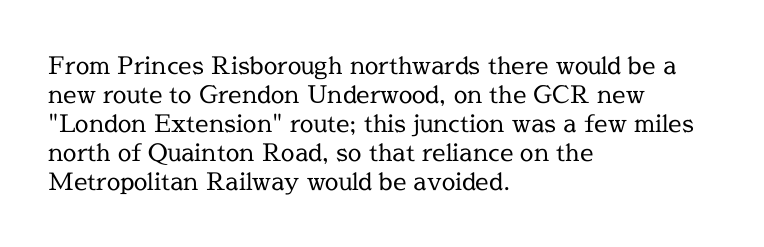
The strokes carry an ordinary text weight at most. Default kerning and tracking; the words read as compact shapes. The gap between lines stays unmarked. Does the lettering tilt? It doesn't — this is upright.
